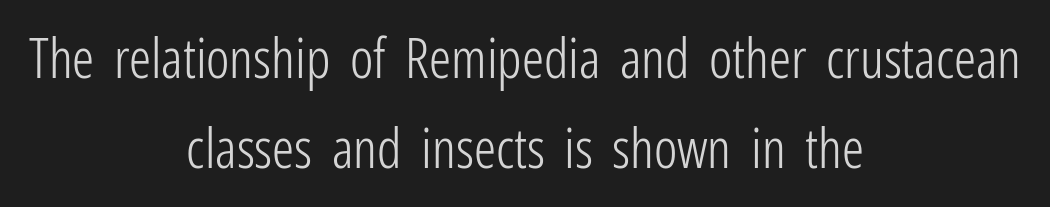
The image shows 55 px light, condensed sans-serif type, upright; set centered, normal line spacing (1.63x), normal letter spacing, not underlined; low stroke contrast and a medium x-height.
